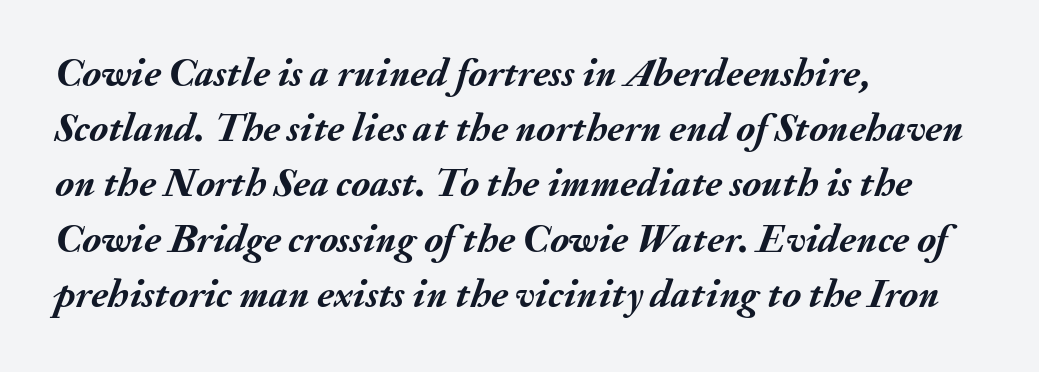
{"italic": "yes", "lean": "right", "slant_degrees": 20, "bold": "yes", "weight": "semibold", "width": "normal", "stroke_contrast": "medium", "x_height": "small", "monospaced": "no", "underline": "no", "align": "left", "line_spacing": "normal", "line_spacing_ratio": 1.38, "letter_spacing": "normal", "letter_spacing_em": 0.0, "glyph_px": 40}
